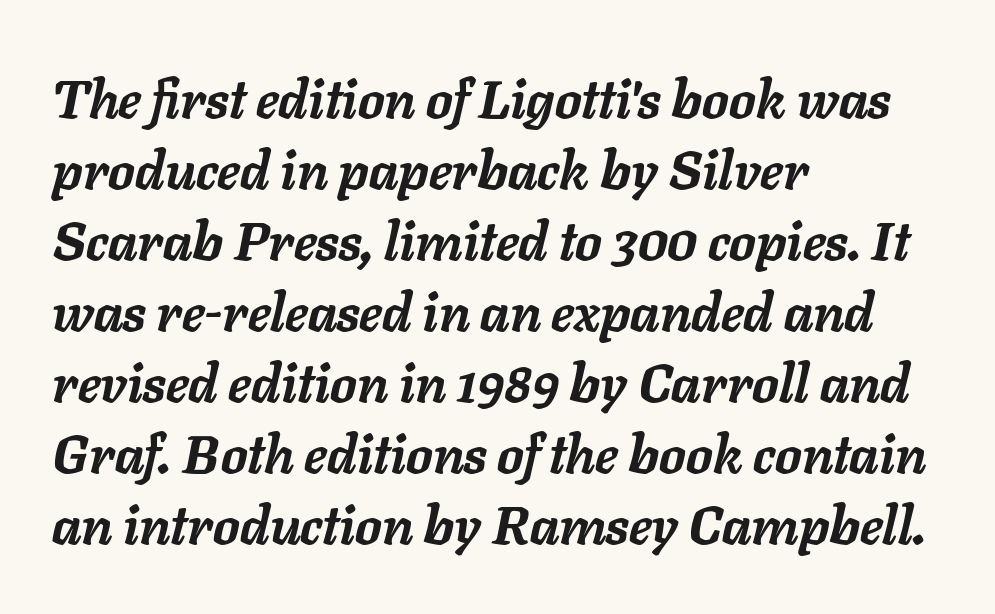
Would a proofreader flag this as italicized? Yes. The block of text has a typical density, with ordinary space between rows. There is no visible air inserted between adjacent glyphs. Each letter keeps its own natural width here, so spacing adapts to shape.
